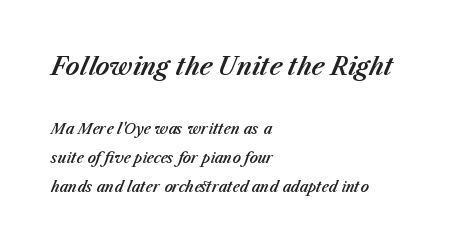
{"italic": "yes", "lean": "right", "slant_degrees": 23, "underline": "no", "align": "left", "line_spacing": "loose", "line_spacing_ratio": 2.07, "letter_spacing": "normal", "letter_spacing_em": 0.0, "larger_block": "first", "size_ratio": 1.71, "glyph_px": 24}
